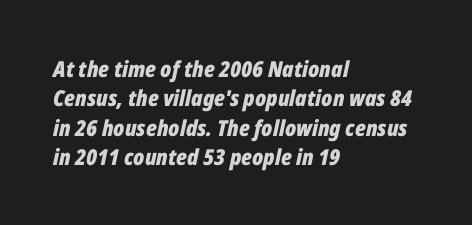
The image shows 22 px bold type, italic (leaning right); set left-aligned, normal line spacing (1.33x), normal letter spacing, not underlined.
